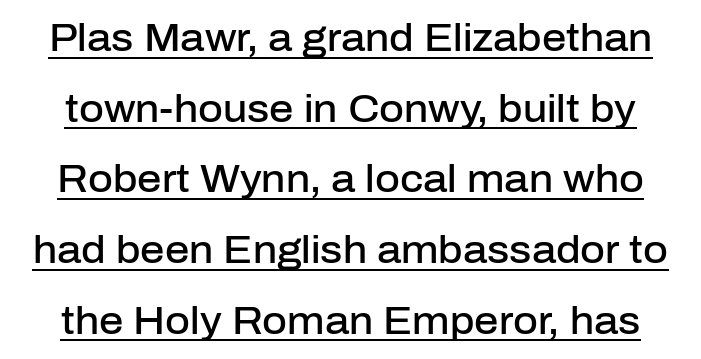
Glyph-to-glyph distance matches everyday printed text. The letters advance in unequal steps, a hallmark of proportional type. Look at the stroke-to-counter ratio: somewhat heavy, a semibold. Characters remain perfectly vertical along every line. The specimen includes a rule beneath the text block's lines.
